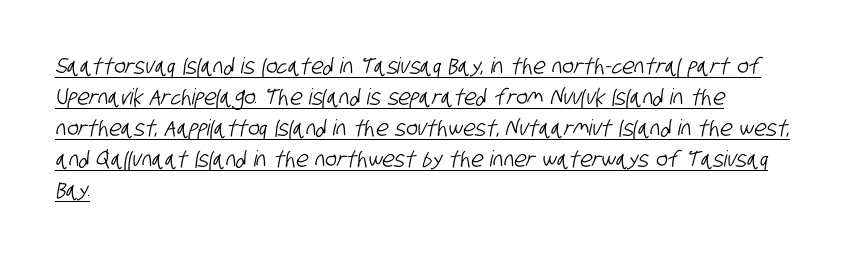
{"underline": "yes", "align": "left", "line_spacing": "normal", "line_spacing_ratio": 1.41, "letter_spacing": "normal", "letter_spacing_em": 0.0, "glyph_px": 22}
